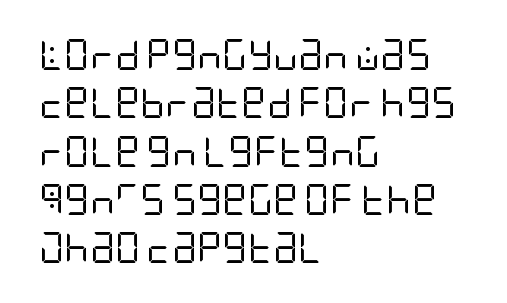
The image shows 31 px regular-weight, condensed sans-serif type, upright; set left-aligned, normal line spacing (1.56x), normal letter spacing, not underlined; low stroke contrast and a large x-height.
